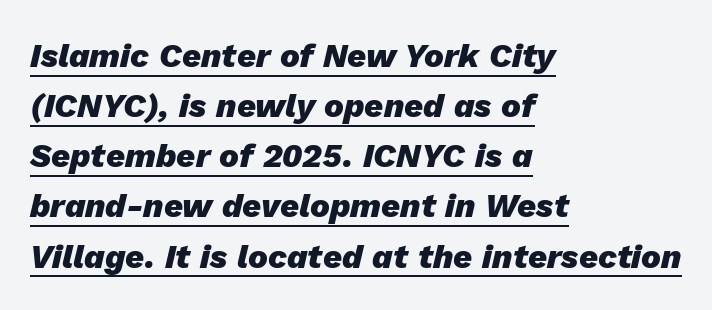
The image shows 33 px heavy type, italic (leaning right); set left-aligned, normal line spacing (1.52x), normal letter spacing, underlined; low stroke contrast and a medium x-height.
